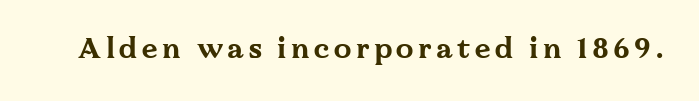
The image shows 28 px bold, wide serif type, upright; set not underlined; medium stroke contrast and a medium x-height.
